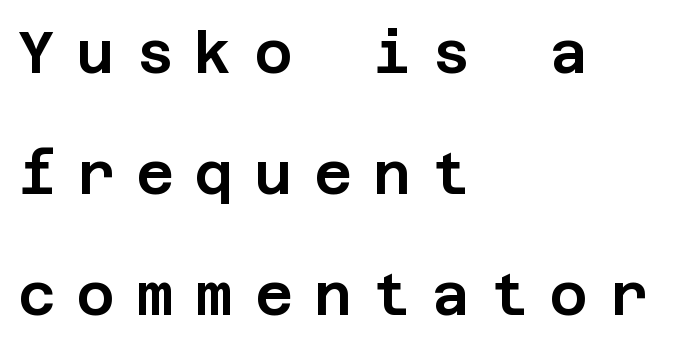
Q: Is the text italic (slanted)? A: No, it is upright.
Q: Is the typeface a serif or a sans-serif typeface? A: Sans-serif.
Q: Is the text underlined? A: No.
Q: How is the paragraph aligned? A: Left-aligned.
Q: Is the spacing between letters normal or unusually wide? A: Unusually wide.
Q: Is the spacing between lines tight, normal or loose? A: Loose.
Q: Width (condensed, normal, or wide)? A: Normal.
Q: Stroke contrast? A: Low.
Q: x-height? A: Large.
